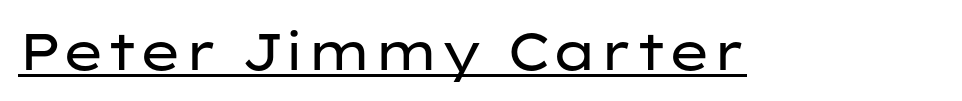
The image shows 52 px regular-weight, wide sans-serif type, upright; set normal letter spacing, underlined; low stroke contrast and a medium x-height.
